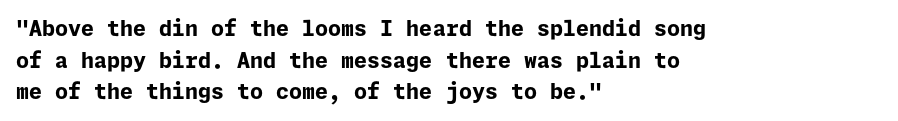
{"italic": "no", "bold": "yes", "underline": "no", "align": "left", "line_spacing": "normal", "line_spacing_ratio": 1.51, "letter_spacing": "normal", "letter_spacing_em": 0.0, "glyph_px": 21}
